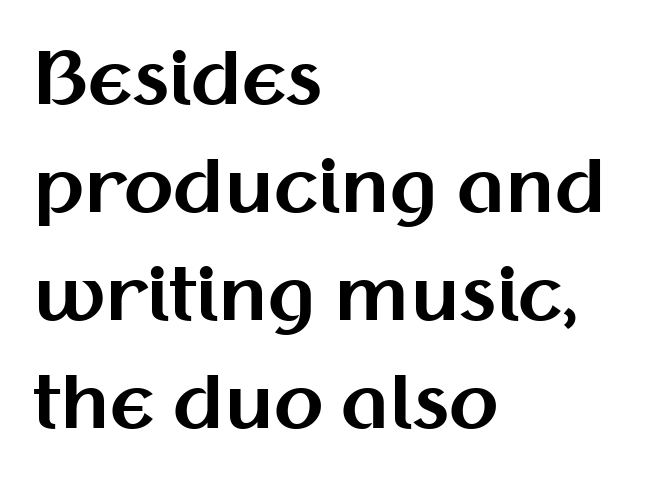
The image shows 72 px bold sans-serif type, upright; set left-aligned, normal line spacing (1.5x), normal letter spacing, not underlined; medium stroke contrast and a medium x-height.
